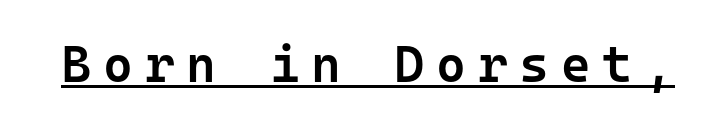
Q: Is the text bold? A: Semi-bold.
Q: Is the text italic (slanted)? A: No, it is upright.
Q: Is the typeface a serif or a sans-serif typeface? A: Sans-serif.
Q: Is the text underlined? A: Yes.
Q: Is the spacing between letters normal or unusually wide? A: Unusually wide.
Q: Width (condensed, normal, or wide)? A: Normal.
Q: Stroke contrast? A: Low.
Q: x-height? A: Medium.
Q: Monospaced? A: Yes.
